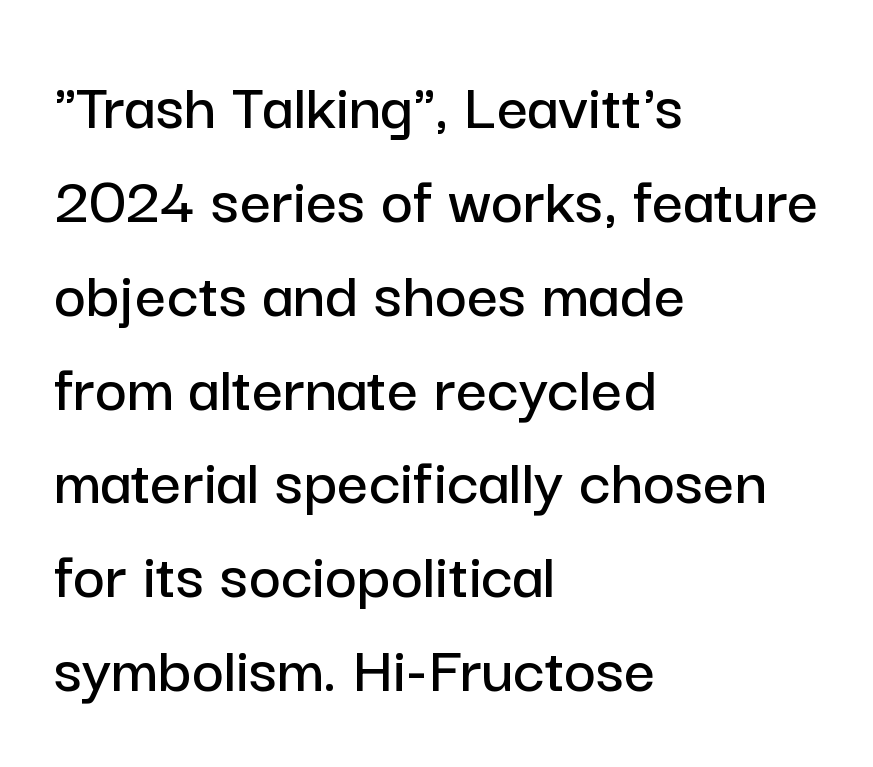
The image shows 69 px sans-serif type, upright; set left-aligned, normal line spacing (1.36x), normal letter spacing, not underlined; low stroke contrast and a medium x-height.
